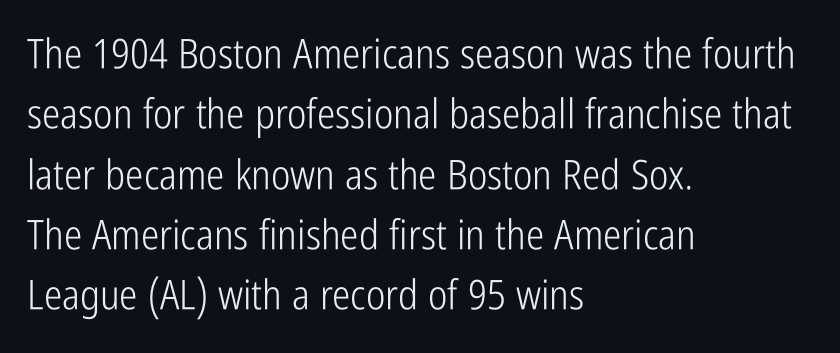
The typeface chosen for these lines omits serifs. Leftover space on each line is placed entirely after the last word. Is there any slant? The stems are plumb. The foot of each line stays bare and open. Weight: in the light-to-regular range. Horizontal bands of white between lines are of average thickness.
